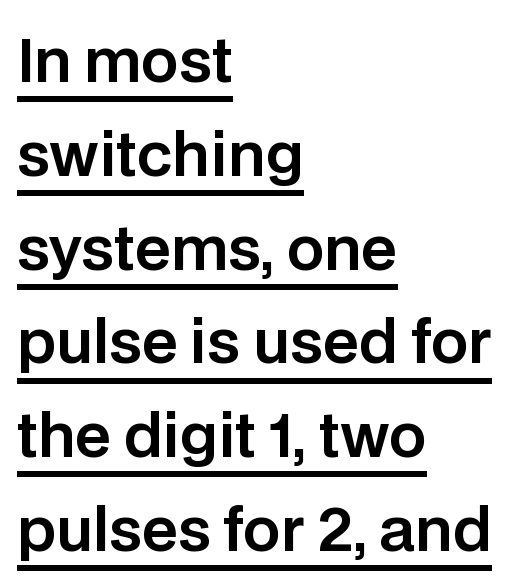
The image shows 59 px sans-serif type, upright; set left-aligned, normal line spacing (1.59x), normal letter spacing, underlined; low stroke contrast and a large x-height.
